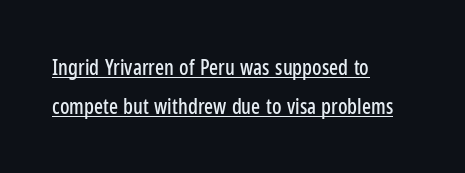
{"italic": "no", "underline": "yes", "align": "left", "line_spacing_ratio": 1.84, "letter_spacing": "normal", "letter_spacing_em": 0.0, "glyph_px": 21}
